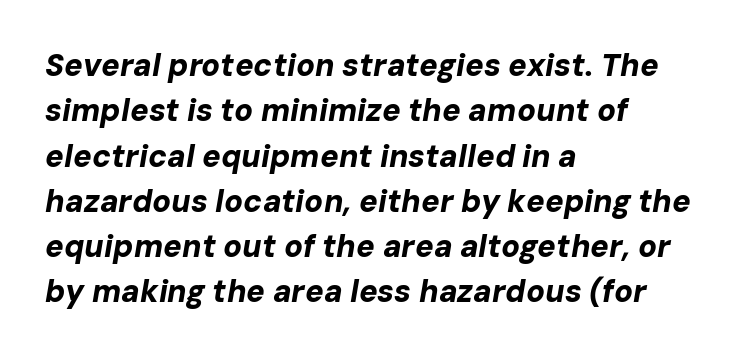
Note the varied advance widths — an 'i' is clearly narrower than an 'm'. As a designer I'd log this as weight 700, bold. Each word holds together tightly as a unit, with standard inter-letter gaps. The lettering tilts uniformly, giving the passage an italic look.
